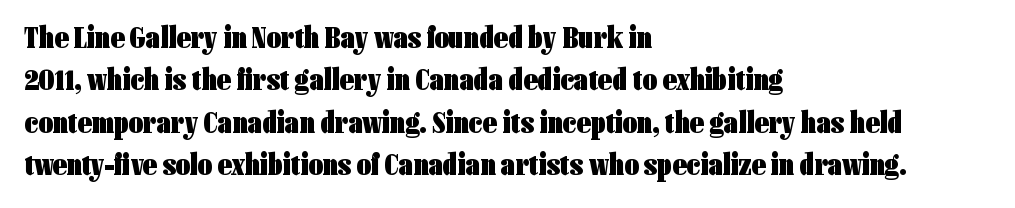
Q: Is the text bold? A: Yes.
Q: Is the text italic (slanted)? A: No, it is upright.
Q: Is the typeface a serif or a sans-serif typeface? A: Sans-serif.
Q: Is the text underlined? A: No.
Q: How is the paragraph aligned? A: Left-aligned.
Q: Is the spacing between letters normal or unusually wide? A: Normal.
Q: Is the spacing between lines tight, normal or loose? A: Normal.
Q: Width (condensed, normal, or wide)? A: Condensed.
Q: Stroke contrast? A: Low.
Q: x-height? A: Medium.
Q: Monospaced? A: No.
